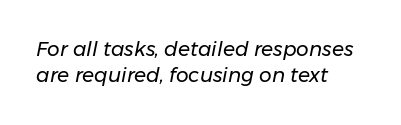
Q: Is the text bold? A: No.
Q: Is the text italic (slanted)? A: Yes, it leans right by about 11 degrees.
Q: Is the text underlined? A: No.
Q: How is the paragraph aligned? A: Left-aligned.
Q: Is the spacing between letters normal or unusually wide? A: Normal.
Q: Is the spacing between lines tight, normal or loose? A: Normal.
